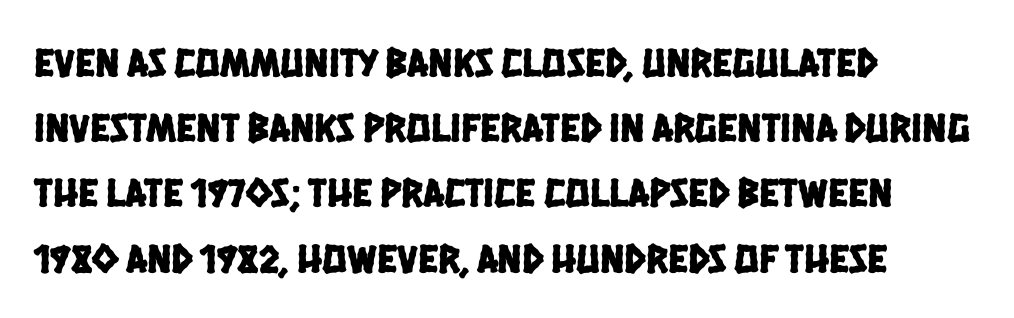
Q: Is the typeface a serif or a sans-serif typeface? A: Sans-serif.
Q: Is the text underlined? A: No.
Q: How is the paragraph aligned? A: Left-aligned.
Q: Is the spacing between letters normal or unusually wide? A: Normal.
Q: Is the spacing between lines tight, normal or loose? A: Normal.
Q: Width (condensed, normal, or wide)? A: Condensed.
Q: Stroke contrast? A: Low.
Q: x-height? A: Large.
Q: Monospaced? A: No.
